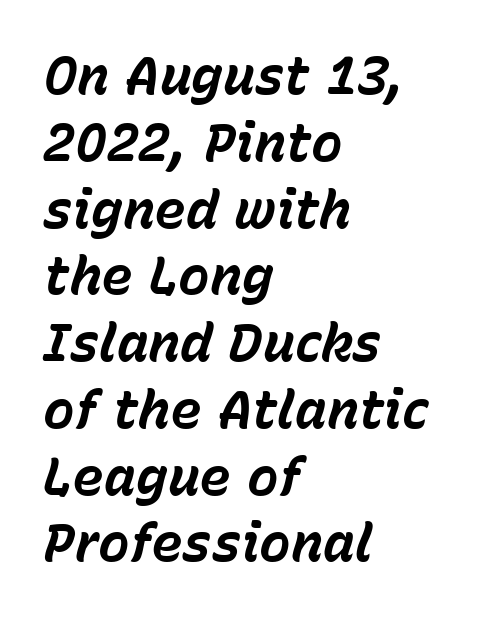
The image shows 53 px bold type, italic (leaning right); set left-aligned, normal line spacing (1.26x), normal letter spacing, not underlined; low stroke contrast and a medium x-height.
